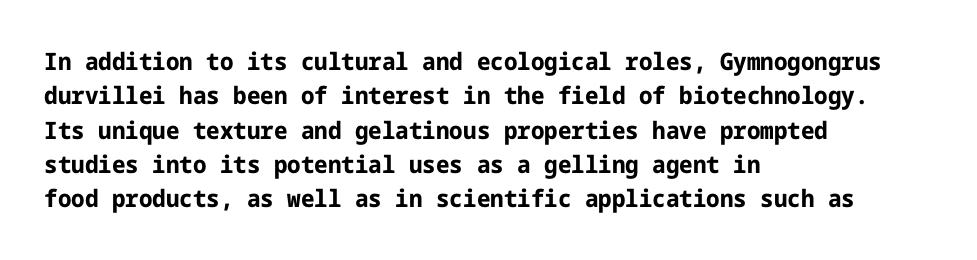
The image shows 24 px bold type, upright; set left-aligned, normal line spacing (1.43x), normal letter spacing, not underlined.
